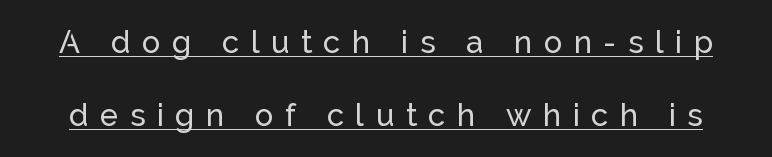
Q: Is the text italic (slanted)? A: No, it is upright.
Q: Is the typeface a serif or a sans-serif typeface? A: Sans-serif.
Q: Is the text underlined? A: Yes.
Q: Is the spacing between letters normal or unusually wide? A: Unusually wide.
Q: Is the spacing between lines tight, normal or loose? A: Loose.
Q: Width (condensed, normal, or wide)? A: Normal.
Q: Stroke contrast? A: Low.
Q: x-height? A: Medium.
Q: Monospaced? A: No.
